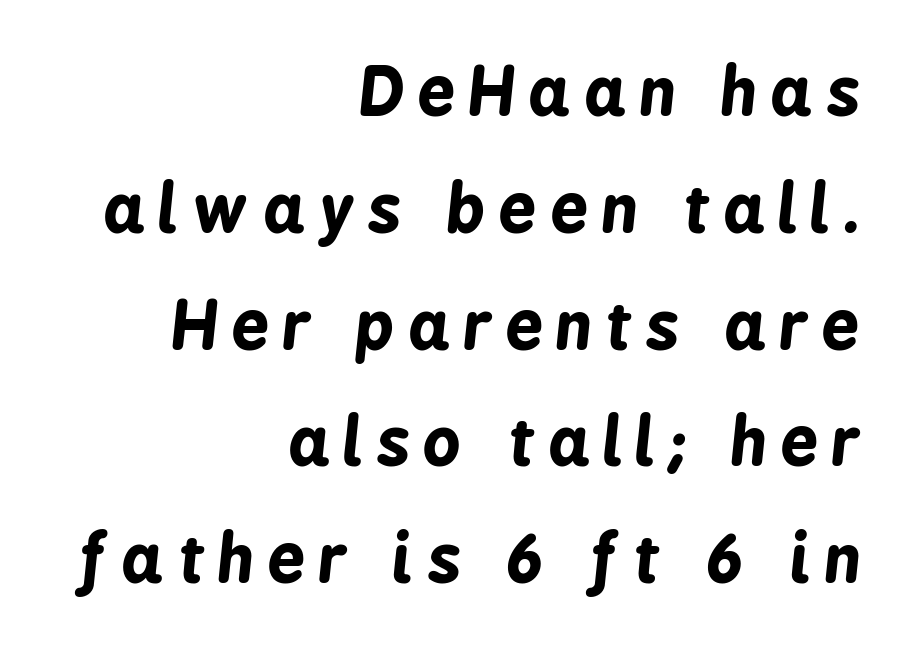
The axis of the letterforms is tilted away from vertical. Note the varied advance widths — an 'i' is clearly narrower than an 'm'. You'd pick this weight for a headline — it's a proper bold. Check under the words: just untouched page. Compared with typical body copy, the letter spacing here is much looser.
